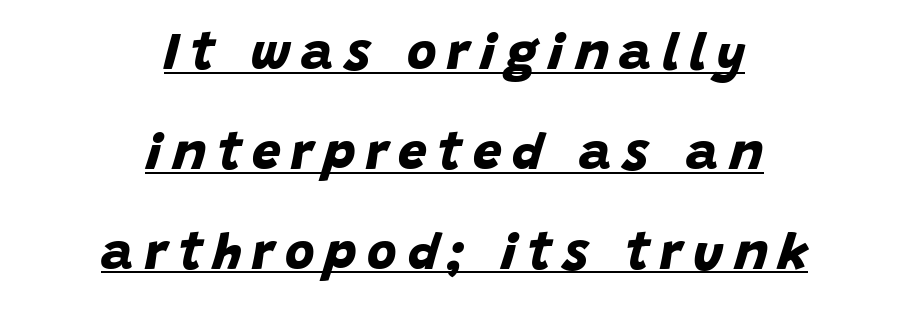
{"serif": "no", "bold": "yes", "weight": "bold", "width": "normal", "stroke_contrast": "low", "x_height": "large", "monospaced": "no", "underline": "yes", "align": "center", "line_spacing": "loose", "line_spacing_ratio": 1.96, "letter_spacing": "wide", "letter_spacing_em": 0.21, "glyph_px": 51}
